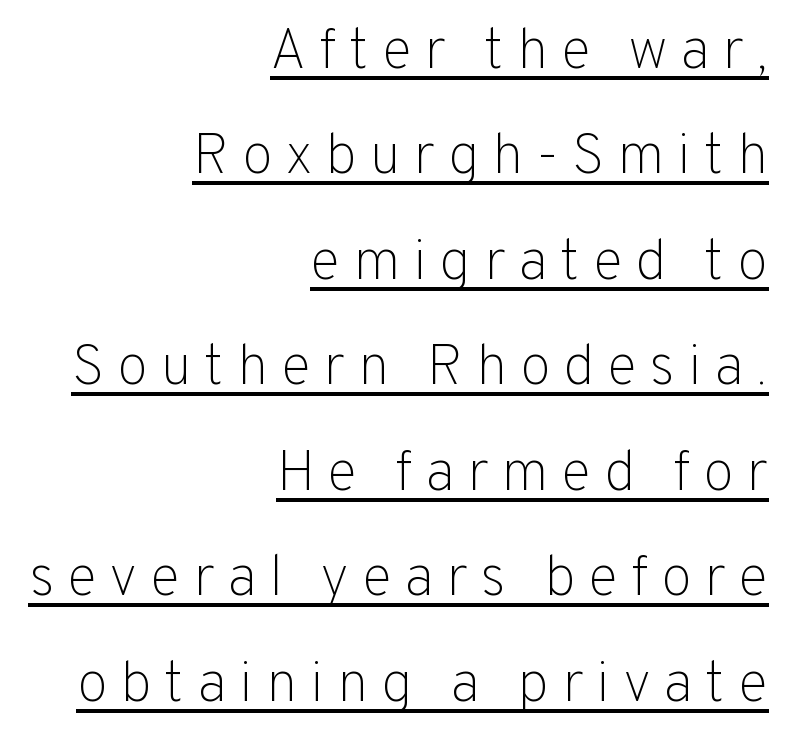
The image shows 57 px light sans-serif type, upright; set right-aligned, line spacing 1.85x, unusually wide letter spacing (+0.22 em), underlined; low stroke contrast and a medium x-height.
